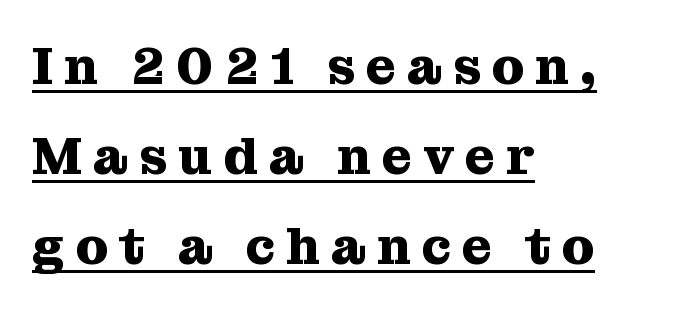
{"serif": "yes", "italic": "no", "bold": "yes", "weight": "heavy", "width": "normal", "stroke_contrast": "medium", "x_height": "medium", "monospaced": "no", "underline": "yes", "align": "left", "line_spacing_ratio": 1.73, "letter_spacing": "wide", "letter_spacing_em": 0.21, "glyph_px": 52}
